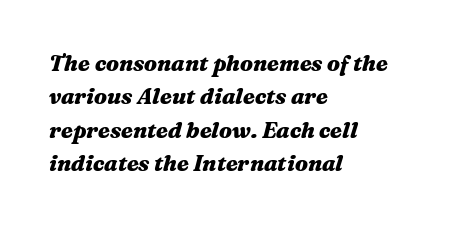
Q: Is the text bold? A: Yes.
Q: Is the text italic (slanted)? A: Yes, it leans right by about 16 degrees.
Q: Is the text underlined? A: No.
Q: How is the paragraph aligned? A: Left-aligned.
Q: Is the spacing between letters normal or unusually wide? A: Normal.
Q: Is the spacing between lines tight, normal or loose? A: Normal.
